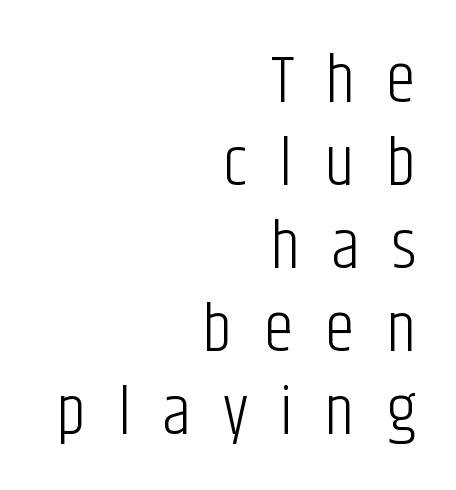
{"serif": "no", "italic": "no", "bold": "no", "weight": "light", "width": "condensed", "stroke_contrast": "low", "x_height": "large", "monospaced": "no", "underline": "no", "align": "right", "line_spacing_ratio": 1.22, "letter_spacing": "wide", "letter_spacing_em": 0.46, "glyph_px": 68}
